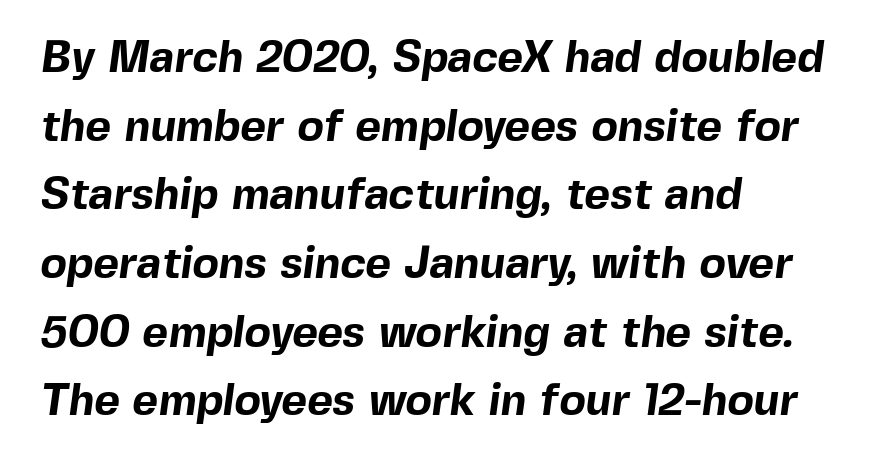
These lines sit exactly where default settings would place them. The designer went with a sans here, leaving each stem footless. On the weight axis this lands at bold, roughly 700. Think of a printed novel: that variable character pitch is what you see here. Any mark beneath the type? The region is blank. Typeset ragged right — the left edge is the straight one.
